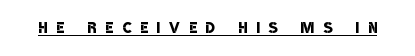
The image shows 21 px text type; set unusually wide letter spacing (+0.43 em), underlined.
